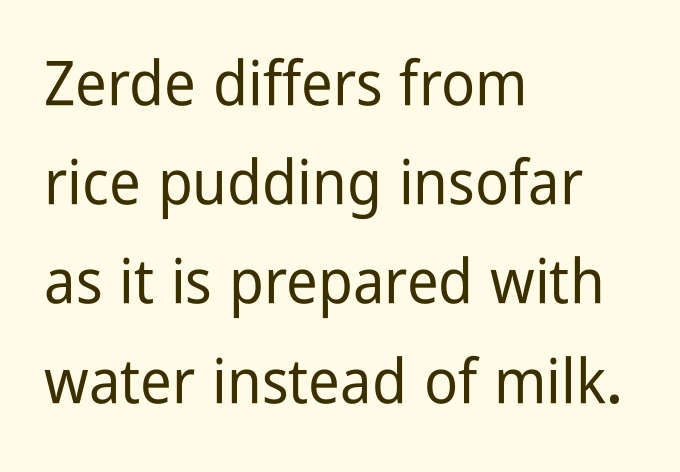
Type style note: lacks serifs. The passage shown has conventional tracking throughout. This rendering uses left alignment, leaving the right contour irregular. The vertical gap from one line to the next is medium. The rendering uses natural spacing where letterforms have individual widths. Every character sits straight up, as roman type does.
